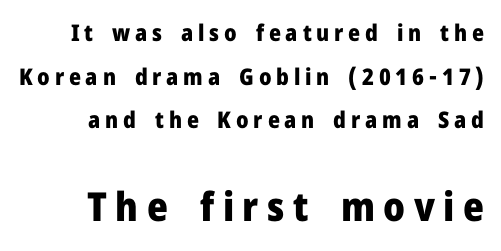
The image shows 40 px heavy sans-serif type, upright; set loose line spacing (1.9x), unusually wide letter spacing (+0.21 em), not underlined; the second (bottom) block is 1.74x larger; low stroke contrast and a medium x-height.
